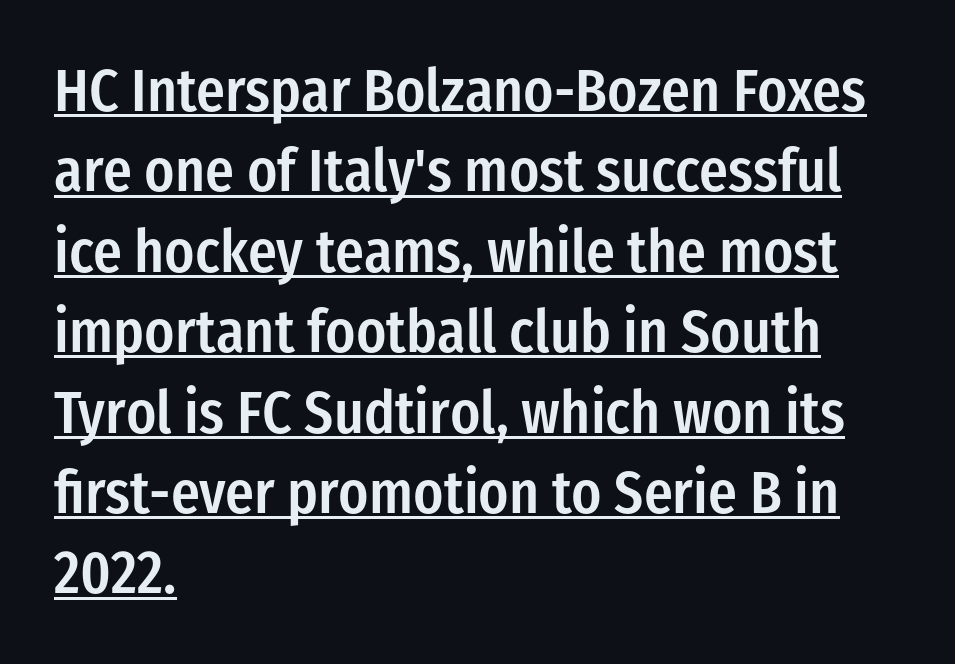
Each letter's strokes conclude bluntly, with no projecting serifs. The passage shown is underscored from start to finish. In CSS terms this would be text-align: left. Characters remain perfectly vertical along every line.
